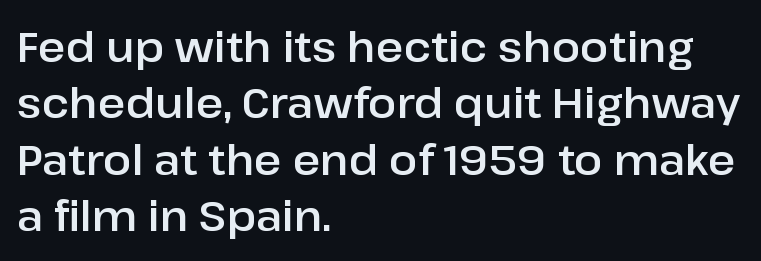
{"serif": "no", "italic": "no", "width": "normal", "stroke_contrast": "low", "x_height": "medium", "monospaced": "no", "underline": "no", "align": "left", "line_spacing": "normal", "line_spacing_ratio": 1.34, "letter_spacing": "normal", "letter_spacing_em": 0.0, "glyph_px": 42}
